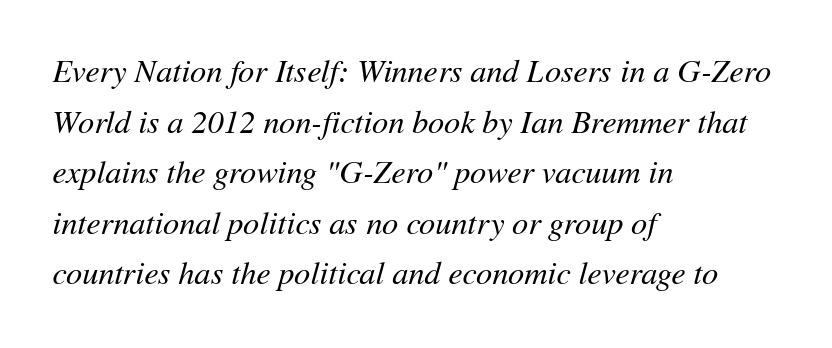
The image shows 32 px regular-weight type, italic (leaning right); set left-aligned, normal line spacing (1.58x), normal letter spacing, not underlined; medium stroke contrast and a medium x-height.
